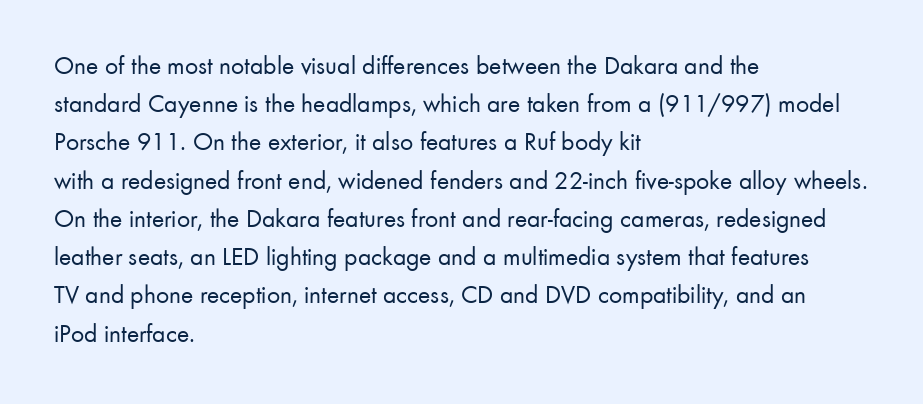
The vertical gap from one line to the next is medium. Quick note: underline off. The characters are drawn with everyday or finer stroke widths. A typesetter would mark this as roman, not italic. Caption: multi-line text, flush left, ragged right.
